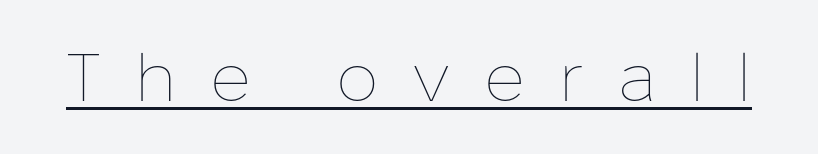
Q: Is the text bold? A: No.
Q: Is the text italic (slanted)? A: No, it is upright.
Q: Is the text underlined? A: Yes.
Q: Is the spacing between letters normal or unusually wide? A: Unusually wide.
Q: Width (condensed, normal, or wide)? A: Normal.
Q: Stroke contrast? A: Low.
Q: x-height? A: Medium.
Q: Monospaced? A: No.
